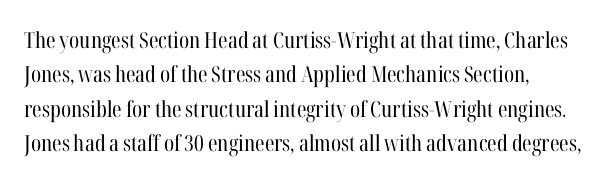
{"italic": "no", "bold": "no", "underline": "no", "line_spacing": "normal", "line_spacing_ratio": 1.56, "letter_spacing": "normal", "letter_spacing_em": 0.0, "glyph_px": 22}
